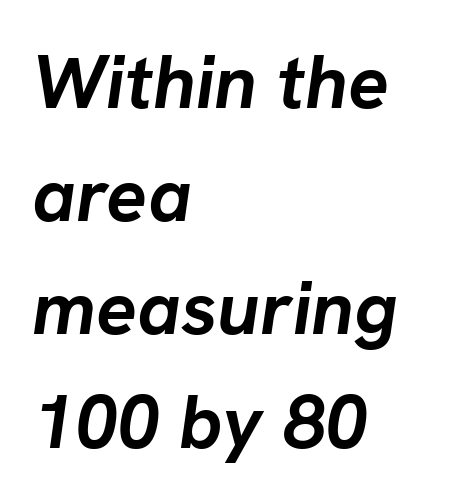
Q: Is the text bold? A: Yes.
Q: Is the text italic (slanted)? A: Yes, it leans right by about 8 degrees.
Q: Is the text underlined? A: No.
Q: How is the paragraph aligned? A: Left-aligned.
Q: Is the spacing between letters normal or unusually wide? A: Normal.
Q: Is the spacing between lines tight, normal or loose? A: Normal.
Q: Width (condensed, normal, or wide)? A: Normal.
Q: Stroke contrast? A: Low.
Q: x-height? A: Medium.
Q: Monospaced? A: No.
